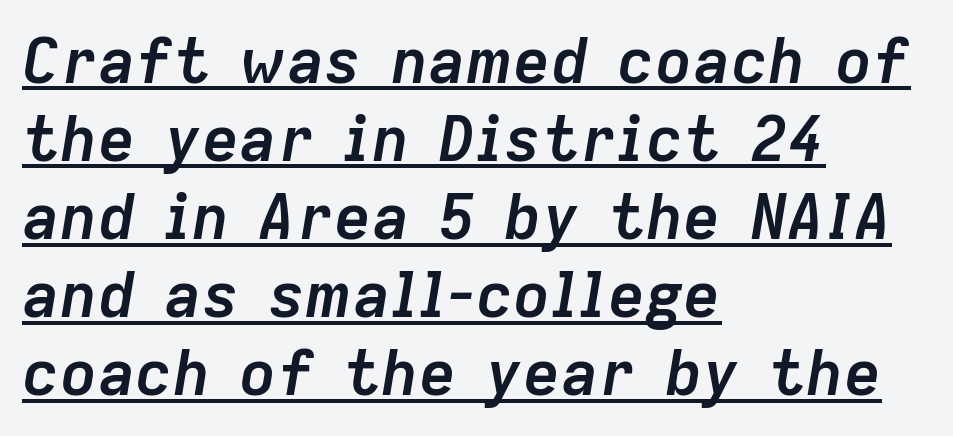
{"italic": "yes", "lean": "right", "slant_degrees": 9, "bold": "yes", "weight": "semibold", "width": "normal", "stroke_contrast": "low", "x_height": "medium", "monospaced": "no", "underline": "yes", "align": "left", "line_spacing_ratio": 1.24, "letter_spacing": "normal", "letter_spacing_em": 0.0, "glyph_px": 63}
